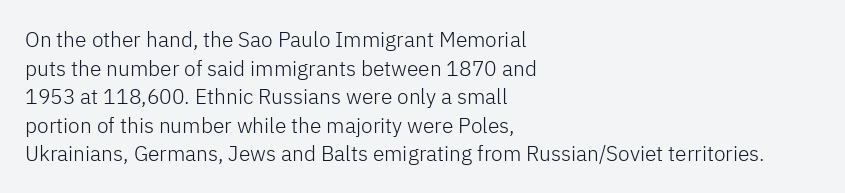
Q: Is the text bold? A: No.
Q: Is the text italic (slanted)? A: No, it is upright.
Q: Is the text underlined? A: No.
Q: How is the paragraph aligned? A: Left-aligned.
Q: Is the spacing between letters normal or unusually wide? A: Normal.
Q: Is the spacing between lines tight, normal or loose? A: Normal.
